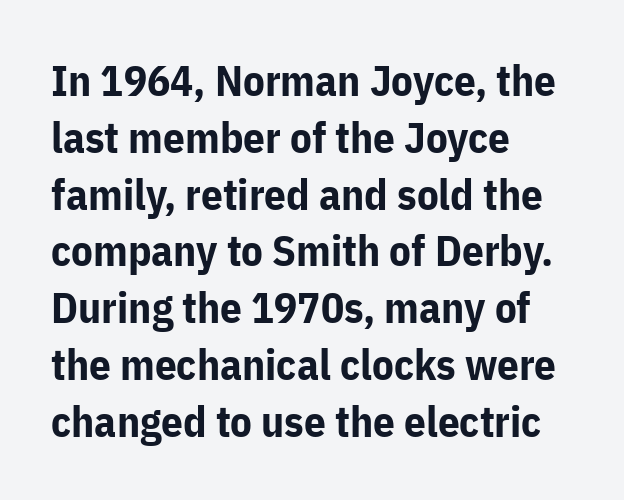
The image shows 43 px bold sans-serif type, upright; set left-aligned, normal line spacing (1.32x), normal letter spacing, not underlined; low stroke contrast and a medium x-height.
